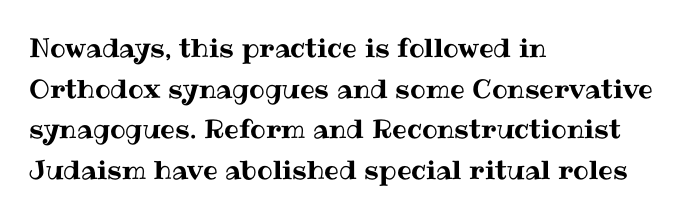
{"italic": "no", "underline": "no", "align": "left", "line_spacing": "normal", "line_spacing_ratio": 1.56, "letter_spacing": "normal", "letter_spacing_em": 0.0, "glyph_px": 26}
